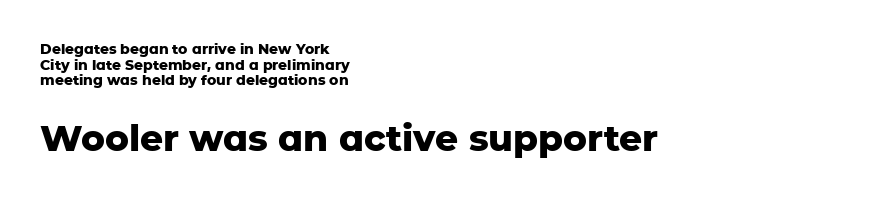
The image shows 36 px heavy sans-serif type, upright; set left-aligned, tight line spacing (1.12x), normal letter spacing, not underlined; the second (bottom) block is 2.57x larger; low stroke contrast and a medium x-height.
